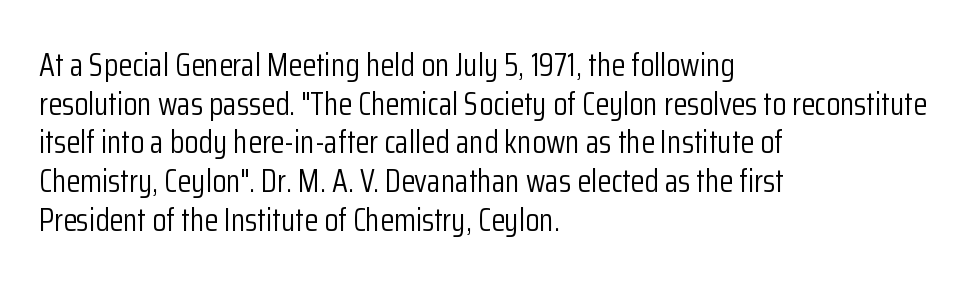
Q: Is the text bold? A: No.
Q: Is the text italic (slanted)? A: No, it is upright.
Q: Is the typeface a serif or a sans-serif typeface? A: Sans-serif.
Q: Is the text underlined? A: No.
Q: How is the paragraph aligned? A: Left-aligned.
Q: Is the spacing between letters normal or unusually wide? A: Normal.
Q: Width (condensed, normal, or wide)? A: Condensed.
Q: Stroke contrast? A: Low.
Q: x-height? A: Medium.
Q: Monospaced? A: No.
